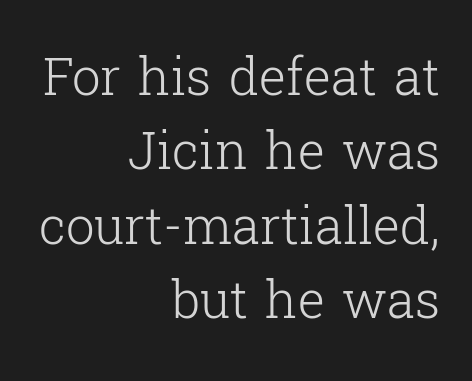
Q: Is the text bold? A: No.
Q: Is the text italic (slanted)? A: No, it is upright.
Q: Is the typeface a serif or a sans-serif typeface? A: Serif.
Q: Is the text underlined? A: No.
Q: How is the paragraph aligned? A: Right-aligned.
Q: Is the spacing between letters normal or unusually wide? A: Normal.
Q: Is the spacing between lines tight, normal or loose? A: Normal.
Q: Width (condensed, normal, or wide)? A: Normal.
Q: Stroke contrast? A: Low.
Q: x-height? A: Medium.
Q: Monospaced? A: No.
